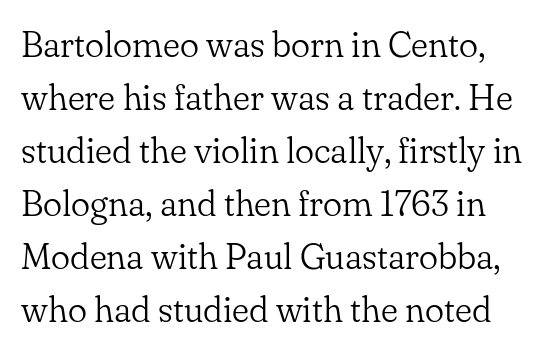
Q: Is the text bold? A: No.
Q: Is the text italic (slanted)? A: No, it is upright.
Q: Is the typeface a serif or a sans-serif typeface? A: Serif.
Q: Is the text underlined? A: No.
Q: Is the spacing between letters normal or unusually wide? A: Normal.
Q: Is the spacing between lines tight, normal or loose? A: Normal.
Q: Width (condensed, normal, or wide)? A: Normal.
Q: Stroke contrast? A: Low.
Q: x-height? A: Small.
Q: Monospaced? A: No.
